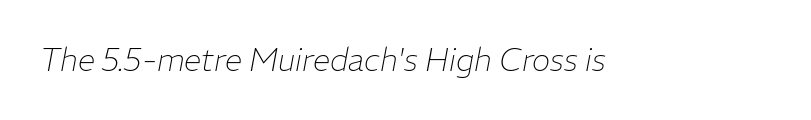
Q: Is the text bold? A: No.
Q: Is the text italic (slanted)? A: Yes, it leans right by about 11 degrees.
Q: Is the text underlined? A: No.
Q: Is the spacing between letters normal or unusually wide? A: Normal.
Q: Width (condensed, normal, or wide)? A: Normal.
Q: Stroke contrast? A: Low.
Q: x-height? A: Medium.
Q: Monospaced? A: No.
